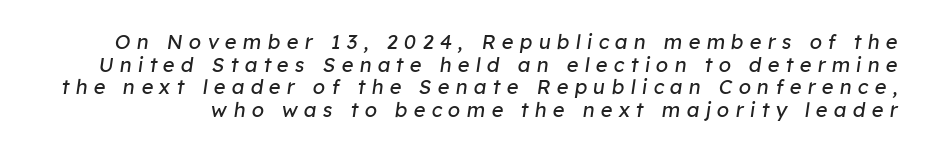
The image shows 20 px text type, italic (leaning right); set tight line spacing (1.13x), unusually wide letter spacing (+0.31 em), not underlined.
